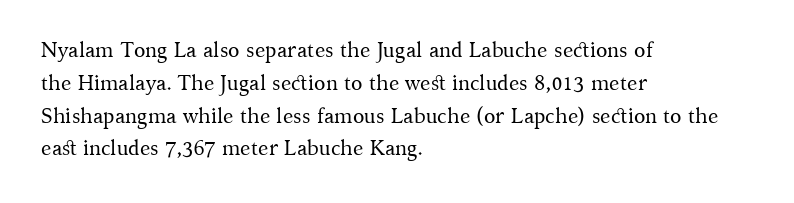
{"italic": "no", "bold": "no", "underline": "no", "align": "left", "line_spacing": "normal", "line_spacing_ratio": 1.56, "letter_spacing": "normal", "letter_spacing_em": 0.0, "glyph_px": 21}
